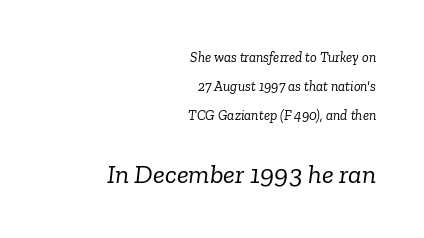
The image shows 27 px text type, italic (leaning right); set right-aligned, loose line spacing (2.08x), normal letter spacing, not underlined; the second (bottom) block is 1.93x larger.
